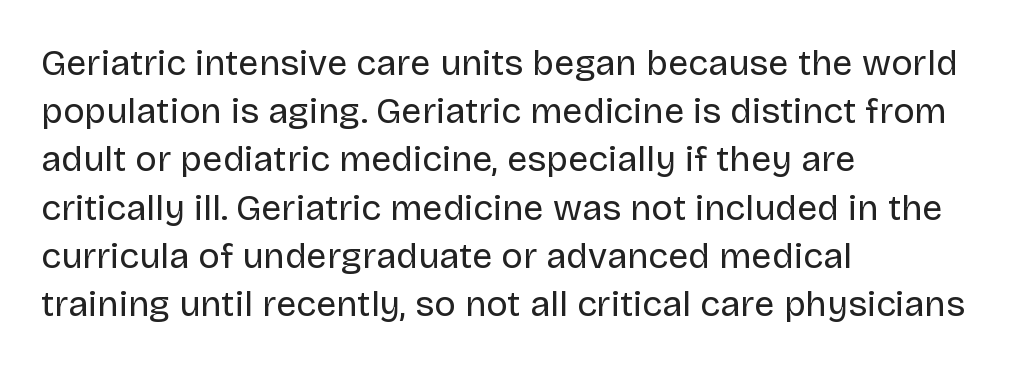
The image shows 36 px regular-weight sans-serif type, upright; set left-aligned, normal line spacing (1.34x), normal letter spacing, not underlined; low stroke contrast and a large x-height.
